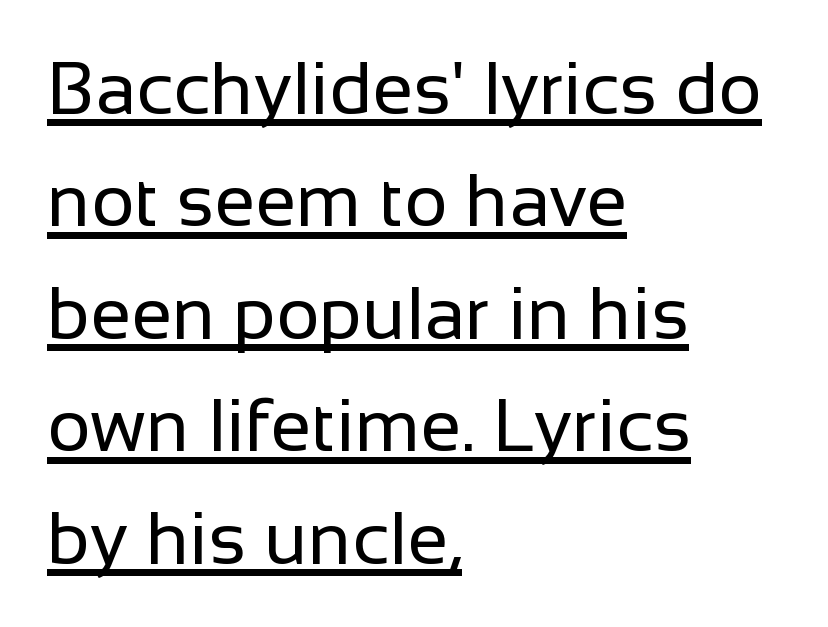
The image shows 74 px regular-weight sans-serif type, upright; set left-aligned, normal line spacing (1.52x), normal letter spacing, underlined; low stroke contrast and a medium x-height.
